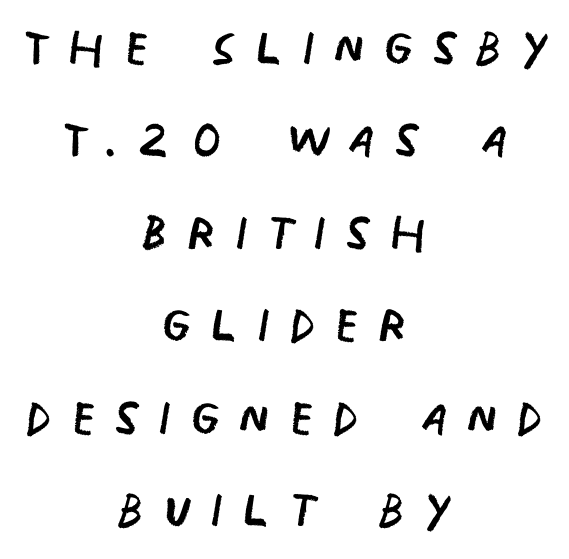
Horizontal bands of white between lines are of average thickness. Is the stroke heavy? The answer is a plain regular-or-lighter. In CSS terms this would be text-align: center. This rendering features lettering with no underline.
